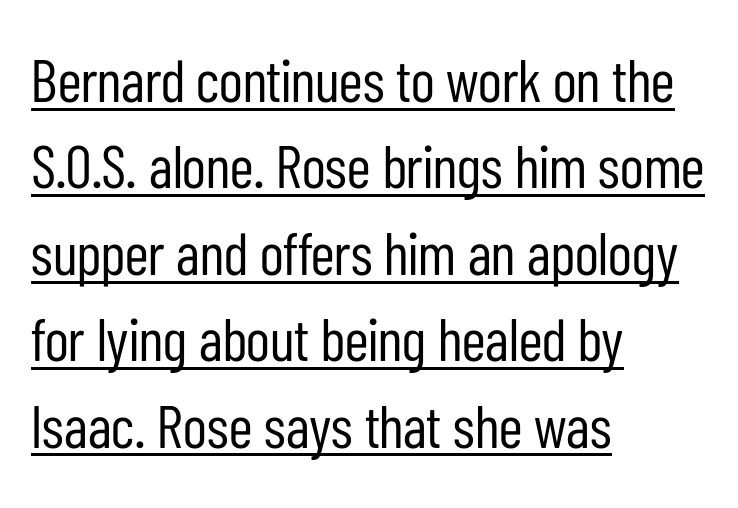
Q: Is the text bold? A: No.
Q: Is the text italic (slanted)? A: No, it is upright.
Q: Is the typeface a serif or a sans-serif typeface? A: Sans-serif.
Q: Is the text underlined? A: Yes.
Q: How is the paragraph aligned? A: Left-aligned.
Q: Is the spacing between letters normal or unusually wide? A: Normal.
Q: Is the spacing between lines tight, normal or loose? A: Normal.
Q: Width (condensed, normal, or wide)? A: Condensed.
Q: Stroke contrast? A: Low.
Q: x-height? A: Medium.
Q: Monospaced? A: No.
